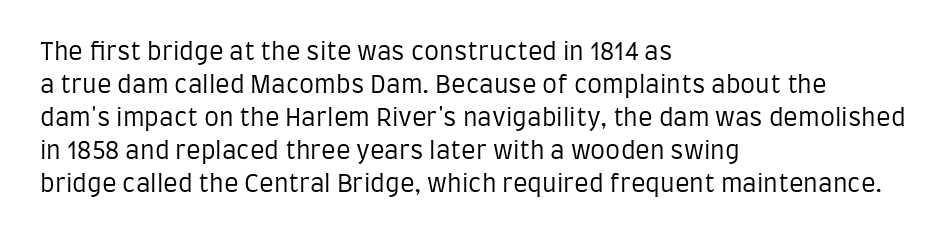
Horizontally, the lines are justified to the leading edge only. A roman cut, with each character standing at attention. The lines sit at an ordinary, default distance from one another. The font sits on the lighter half of the weight spectrum, regular included. Just letters on the line, the space beneath them empty. Standard letterfit; no display-style spreading of the glyphs.
